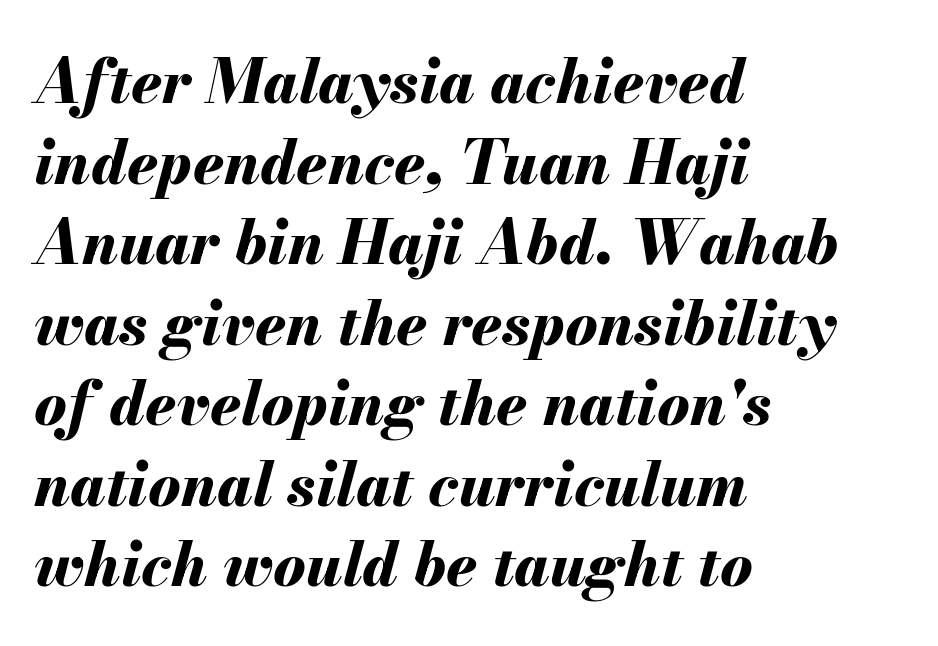
{"italic": "yes", "lean": "right", "slant_degrees": 13, "bold": "yes", "weight": "bold", "width": "normal", "stroke_contrast": "medium", "x_height": "small", "monospaced": "no", "underline": "no", "align": "left", "line_spacing": "normal", "line_spacing_ratio": 1.32, "letter_spacing": "normal", "letter_spacing_em": 0.0, "glyph_px": 61}
